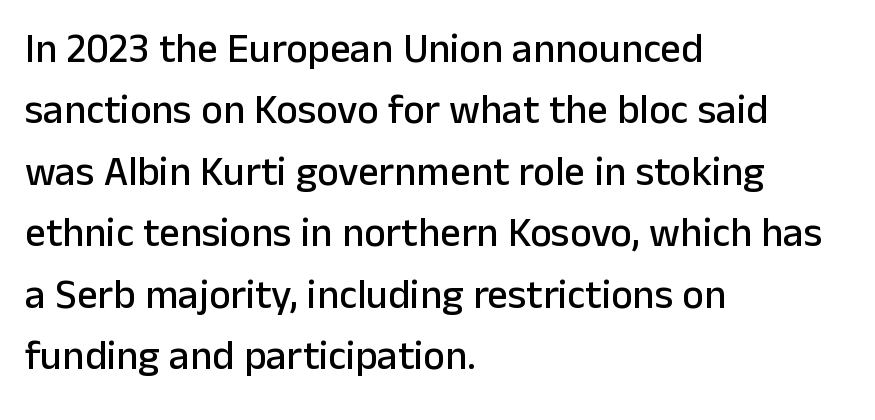
Q: Is the text italic (slanted)? A: No, it is upright.
Q: Is the typeface a serif or a sans-serif typeface? A: Sans-serif.
Q: Is the text underlined? A: No.
Q: How is the paragraph aligned? A: Left-aligned.
Q: Is the spacing between letters normal or unusually wide? A: Normal.
Q: Is the spacing between lines tight, normal or loose? A: Normal.
Q: Width (condensed, normal, or wide)? A: Normal.
Q: Stroke contrast? A: Low.
Q: x-height? A: Medium.
Q: Monospaced? A: No.
